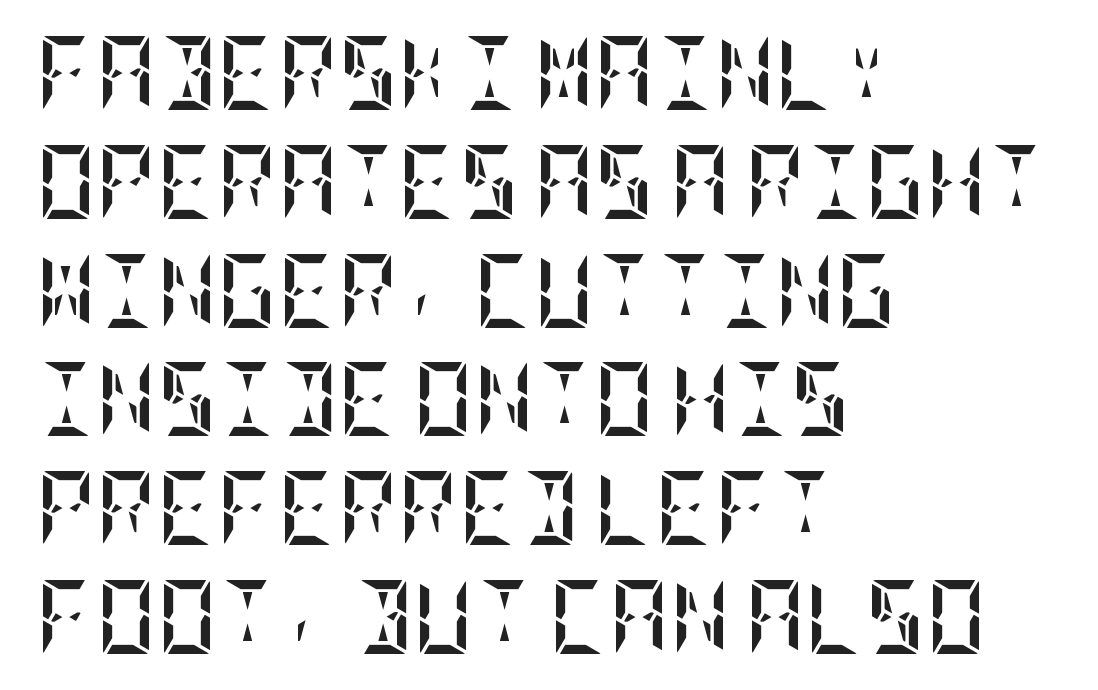
Decoration check: the copy has no underline. Short and long lines alike share a common starting point at left. The letterforms sit shoulder to shoulder at normal distance. Its strokes are broad and dark, the hallmark of bold type. The letters stand upright; this is a roman face.
